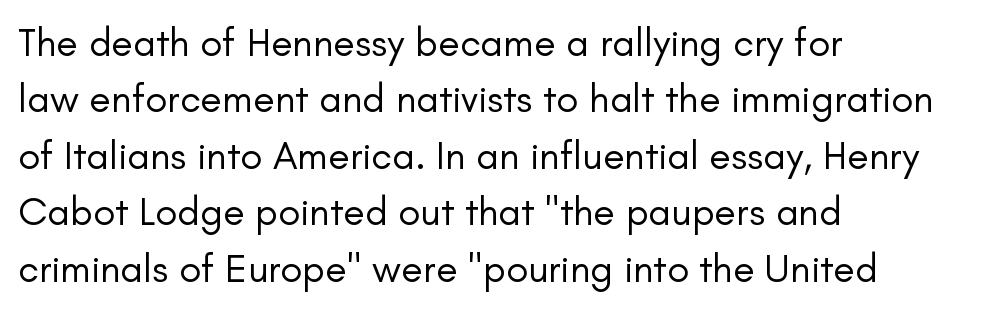
{"serif": "no", "italic": "no", "bold": "no", "weight": "regular", "width": "normal", "stroke_contrast": "low", "x_height": "small", "monospaced": "no", "underline": "no", "align": "left", "line_spacing": "normal", "line_spacing_ratio": 1.41, "letter_spacing": "normal", "letter_spacing_em": 0.0, "glyph_px": 40}
